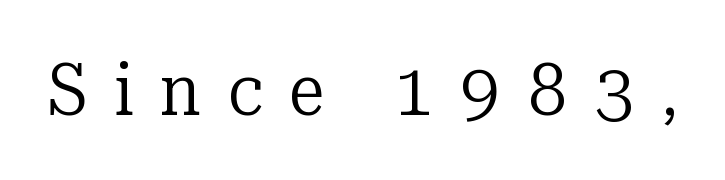
The image shows 73 px regular-weight serif type, upright; set unusually wide letter spacing (+0.36 em), not underlined; low stroke contrast and a medium x-height.
